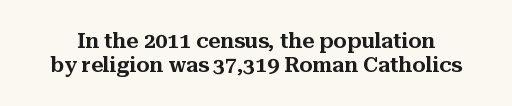
The image shows 21 px text type, upright; set tight line spacing (1.13x), normal letter spacing, not underlined.
